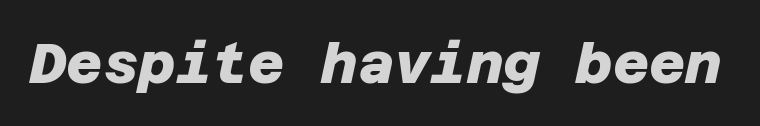
Notice how thick the strokes are: this is what a full bold looks like. Each letter's strokes conclude bluntly, with no projecting serifs. Between one letter and the next there's only the usual sliver of space. Descenders are the only things crossing below the line.
